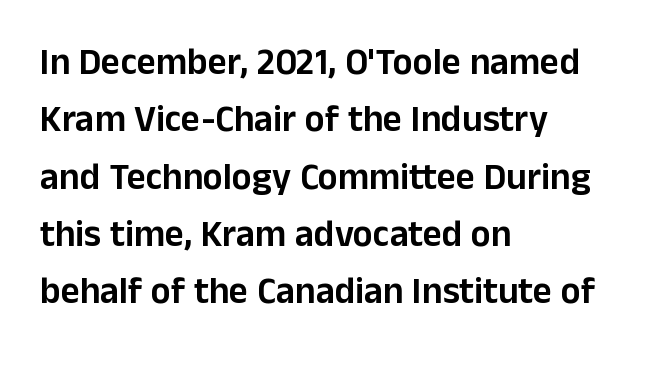
Check where the strokes stop: nothing finishes them off — pure sans. Whoever set this chose a conventional vertical rhythm. Ordinary non-slanted type is in use. Underlining? Definitely not there. Line starts are locked; line ends wander. These lines are rendered in a variable-pitch font.
